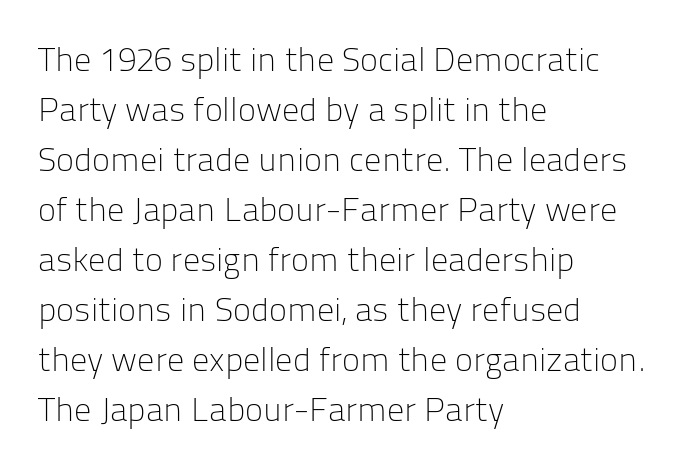
Summary of weight: not heavy and not bold. Normally led — the rows are evenly, conventionally spaced. Casual observation: everything's shoved over to the left. Honestly, the letter spacing is just normal — you wouldn't notice it. The letters stand straight up with perfectly vertical stems.
